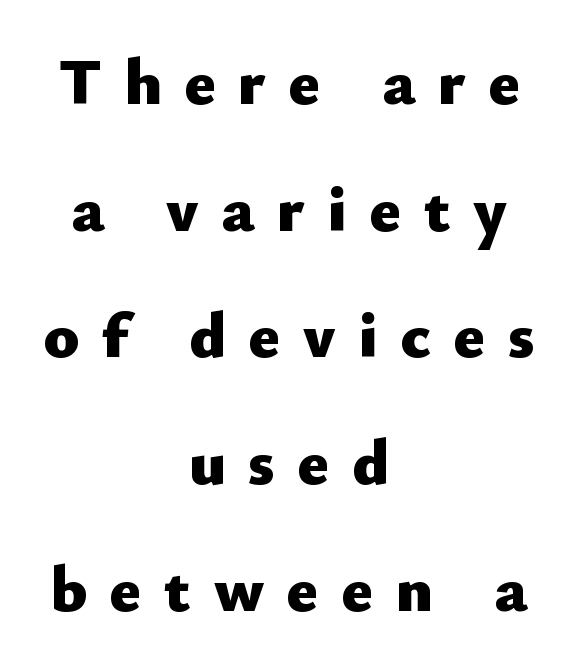
Q: Is the text bold? A: Yes.
Q: Is the text italic (slanted)? A: No, it is upright.
Q: Is the typeface a serif or a sans-serif typeface? A: Sans-serif.
Q: Is the text underlined? A: No.
Q: How is the paragraph aligned? A: Centered.
Q: Is the spacing between letters normal or unusually wide? A: Unusually wide.
Q: Is the spacing between lines tight, normal or loose? A: Loose.
Q: Width (condensed, normal, or wide)? A: Normal.
Q: Stroke contrast? A: Low.
Q: x-height? A: Small.
Q: Monospaced? A: No.
